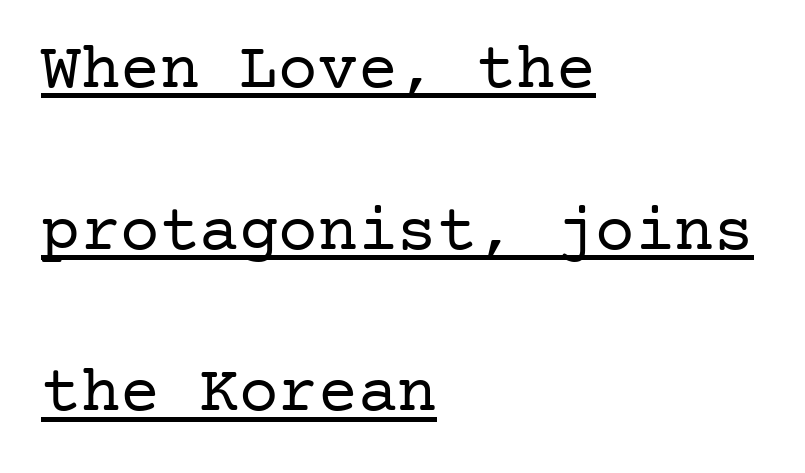
Q: Is the text bold? A: No.
Q: Is the text italic (slanted)? A: No, it is upright.
Q: Is the typeface a serif or a sans-serif typeface? A: Serif.
Q: Is the text underlined? A: Yes.
Q: How is the paragraph aligned? A: Left-aligned.
Q: Is the spacing between letters normal or unusually wide? A: Normal.
Q: Is the spacing between lines tight, normal or loose? A: Loose.
Q: Width (condensed, normal, or wide)? A: Normal.
Q: Stroke contrast? A: Low.
Q: x-height? A: Medium.
